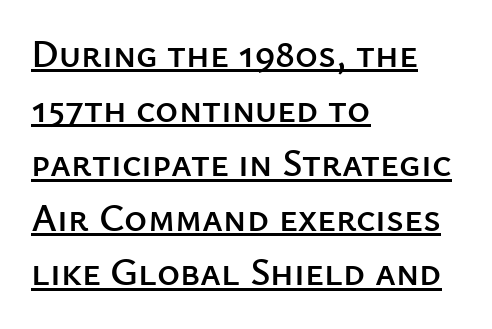
Q: Is the text italic (slanted)? A: No, it is upright.
Q: Is the typeface a serif or a sans-serif typeface? A: Sans-serif.
Q: Is the text underlined? A: Yes.
Q: How is the paragraph aligned? A: Left-aligned.
Q: Is the spacing between letters normal or unusually wide? A: Normal.
Q: Is the spacing between lines tight, normal or loose? A: Normal.
Q: Width (condensed, normal, or wide)? A: Normal.
Q: Stroke contrast? A: Low.
Q: x-height? A: Medium.
Q: Monospaced? A: No.
